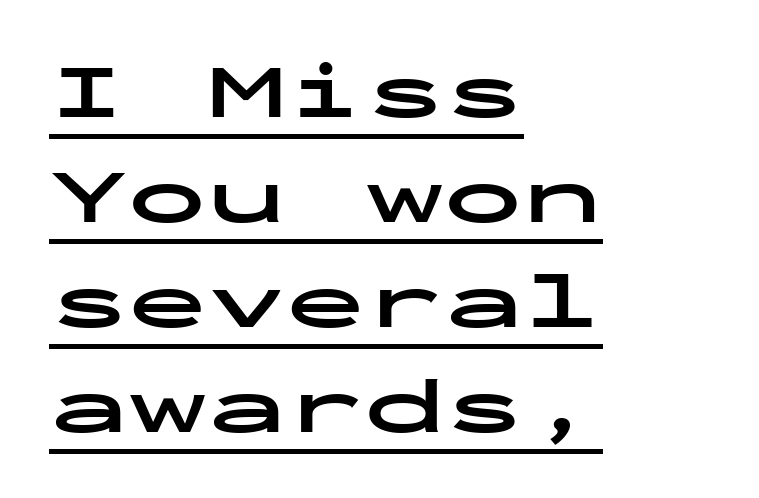
Q: Is the text bold? A: Yes.
Q: Is the text italic (slanted)? A: No, it is upright.
Q: Is the typeface a serif or a sans-serif typeface? A: Sans-serif.
Q: Is the text underlined? A: Yes.
Q: How is the paragraph aligned? A: Left-aligned.
Q: Is the spacing between letters normal or unusually wide? A: Normal.
Q: Is the spacing between lines tight, normal or loose? A: Normal.
Q: Width (condensed, normal, or wide)? A: Wide.
Q: Stroke contrast? A: Low.
Q: x-height? A: Medium.
Q: Monospaced? A: Yes.
